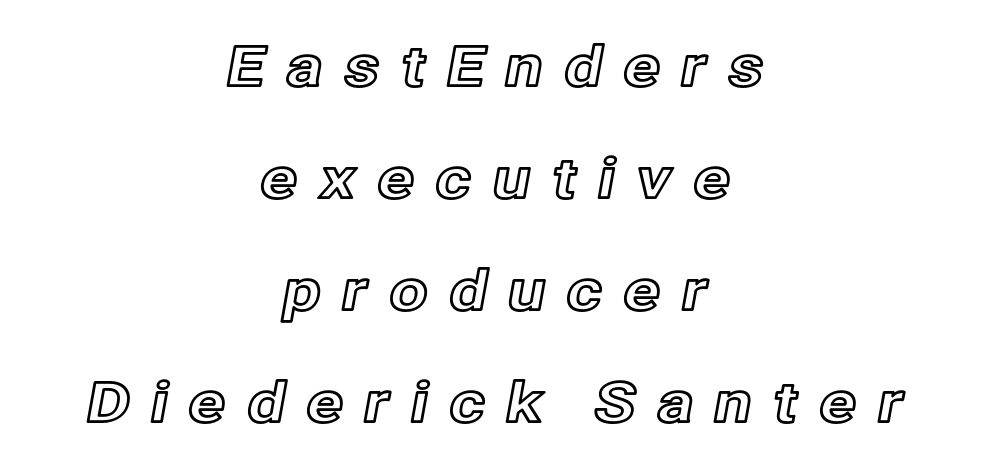
{"width": "normal", "x_height": "medium", "monospaced": "no", "underline": "no", "align": "center", "line_spacing": "loose", "line_spacing_ratio": 2.0, "letter_spacing": "wide", "letter_spacing_em": 0.35, "glyph_px": 56}
